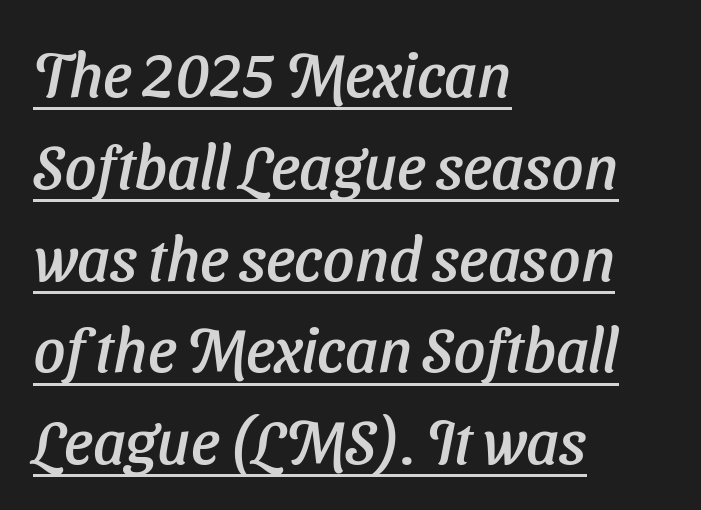
Q: Is the typeface a serif or a sans-serif typeface? A: Serif.
Q: Is the text underlined? A: Yes.
Q: How is the paragraph aligned? A: Left-aligned.
Q: Is the spacing between letters normal or unusually wide? A: Normal.
Q: Is the spacing between lines tight, normal or loose? A: Normal.
Q: Width (condensed, normal, or wide)? A: Normal.
Q: Stroke contrast? A: Low.
Q: x-height? A: Medium.
Q: Monospaced? A: No.
